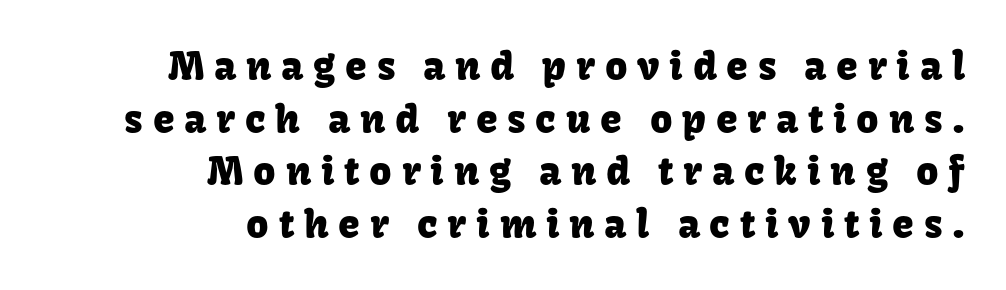
The image shows 39 px sans-serif type, upright; set right-aligned, normal line spacing (1.35x), unusually wide letter spacing (+0.25 em), not underlined; low stroke contrast and a medium x-height.
